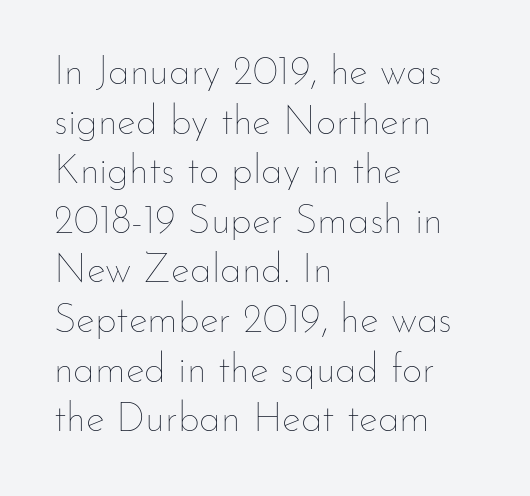
The image shows 40 px thin type, upright; set left-aligned, line spacing 1.24x, normal letter spacing, not underlined; low stroke contrast and a small x-height.
